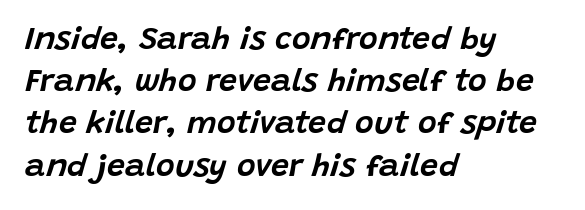
The image shows 32 px text type, italic (leaning right); set left-aligned, normal line spacing (1.32x), normal letter spacing, not underlined; low stroke contrast and a large x-height.
